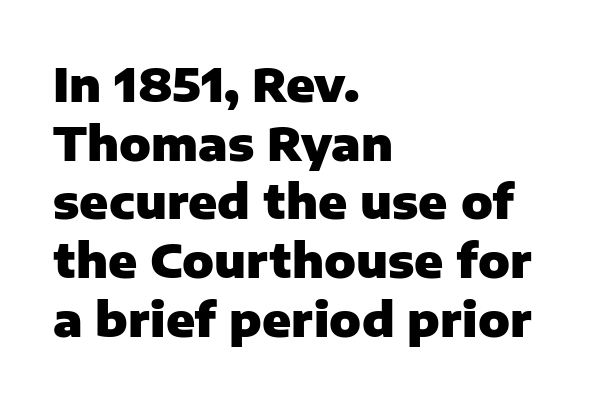
Q: Is the text bold? A: Yes.
Q: Is the text italic (slanted)? A: No, it is upright.
Q: Is the typeface a serif or a sans-serif typeface? A: Sans-serif.
Q: Is the text underlined? A: No.
Q: How is the paragraph aligned? A: Left-aligned.
Q: Is the spacing between letters normal or unusually wide? A: Normal.
Q: Is the spacing between lines tight, normal or loose? A: Normal.
Q: Width (condensed, normal, or wide)? A: Normal.
Q: Stroke contrast? A: Low.
Q: x-height? A: Medium.
Q: Monospaced? A: No.
